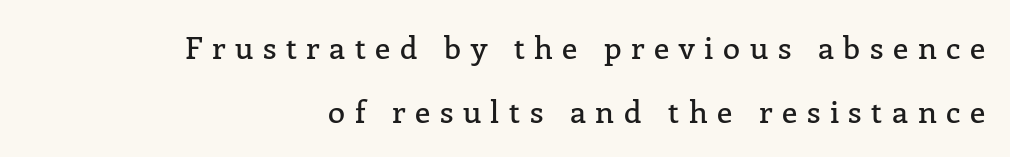
{"serif": "yes", "italic": "no", "width": "normal", "stroke_contrast": "low", "x_height": "medium", "monospaced": "no", "underline": "no", "align": "right", "line_spacing": "loose", "line_spacing_ratio": 2.06, "letter_spacing": "wide", "letter_spacing_em": 0.31, "glyph_px": 31}
